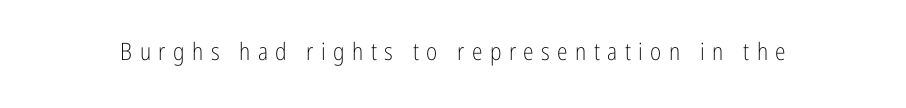
Q: Is the text bold? A: No.
Q: Is the text italic (slanted)? A: No, it is upright.
Q: Is the text underlined? A: No.
Q: Is the spacing between letters normal or unusually wide? A: Unusually wide.
